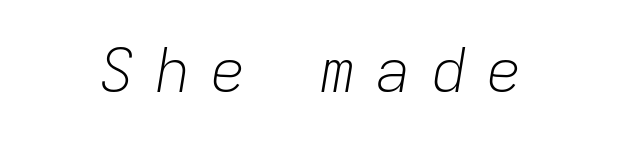
Q: Is the text bold? A: No.
Q: Is the text italic (slanted)? A: Yes, it leans right by about 9 degrees.
Q: Is the text underlined? A: No.
Q: Is the spacing between letters normal or unusually wide? A: Unusually wide.
Q: Width (condensed, normal, or wide)? A: Normal.
Q: Stroke contrast? A: Low.
Q: x-height? A: Medium.
Q: Monospaced? A: Yes.
